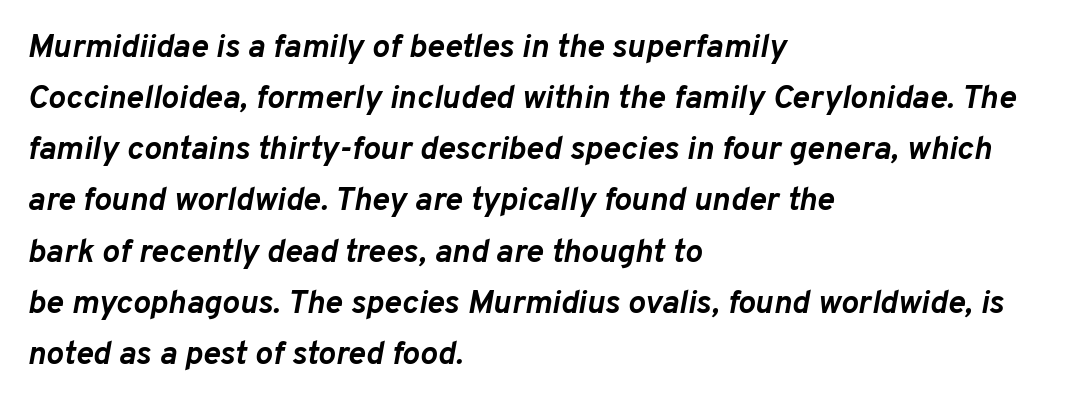
Look at the tracking — it's just the regular setting, nothing added. Think of a printed novel: that variable character pitch is what you see here. The glyphs have the mass of a bold cut. Descender tails drop into unmarked territory. This is oblique type, the kind used for emphasis or titles.
